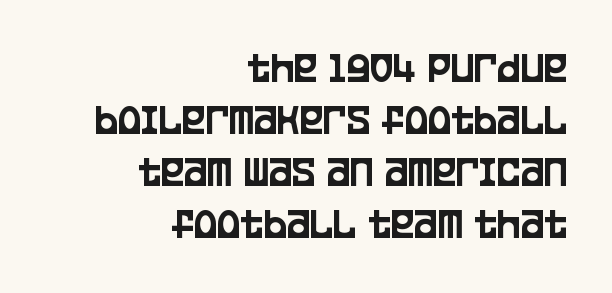
Q: Is the text italic (slanted)? A: No, it is upright.
Q: Is the typeface a serif or a sans-serif typeface? A: Sans-serif.
Q: Is the text underlined? A: No.
Q: How is the paragraph aligned? A: Right-aligned.
Q: Is the spacing between letters normal or unusually wide? A: Normal.
Q: Width (condensed, normal, or wide)? A: Condensed.
Q: Stroke contrast? A: Low.
Q: x-height? A: Large.
Q: Monospaced? A: No.
